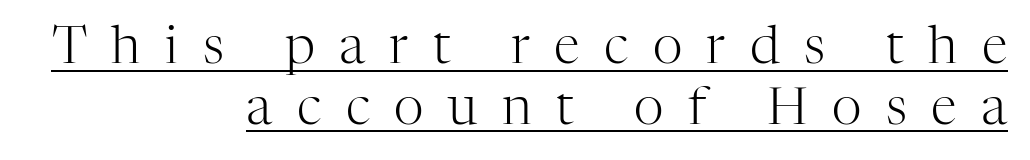
The compositor pushed each line to the right boundary. Serifs: yes, visible at the terminals of the letterforms. This is not heavy type; no bold has been used. Beneath each row of characters lies a ruled line. Spacing verdict: proportional, widths tailored to each character.
